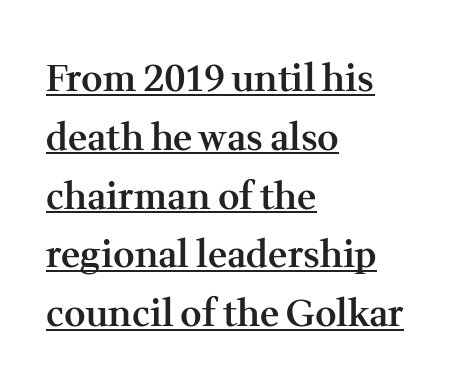
The image shows 37 px semibold serif type, upright; set left-aligned, normal line spacing (1.59x), normal letter spacing, underlined; medium stroke contrast and a medium x-height.
